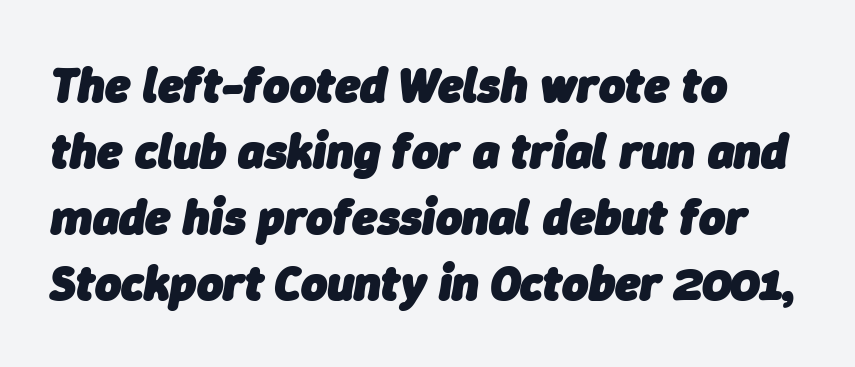
{"italic": "yes", "lean": "right", "slant_degrees": 9, "bold": "yes", "weight": "heavy", "width": "normal", "stroke_contrast": "low", "x_height": "medium", "monospaced": "no", "underline": "no", "align": "left", "line_spacing": "normal", "line_spacing_ratio": 1.32, "letter_spacing": "normal", "letter_spacing_em": 0.0, "glyph_px": 50}
